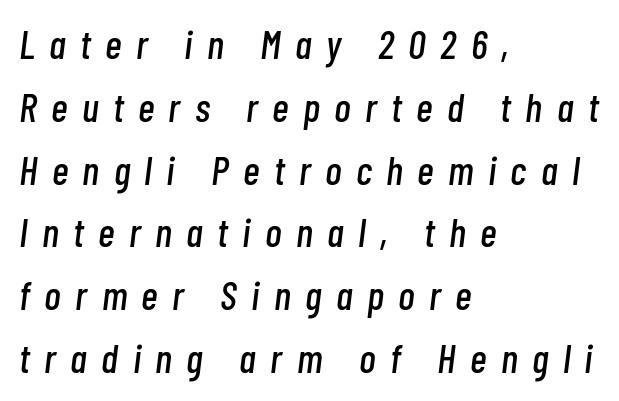
Q: Is the text italic (slanted)? A: Yes, it leans right by about 7 degrees.
Q: Is the text underlined? A: No.
Q: How is the paragraph aligned? A: Left-aligned.
Q: Is the spacing between letters normal or unusually wide? A: Unusually wide.
Q: Is the spacing between lines tight, normal or loose? A: Normal.
Q: Width (condensed, normal, or wide)? A: Condensed.
Q: Stroke contrast? A: Low.
Q: x-height? A: Medium.
Q: Monospaced? A: No.
